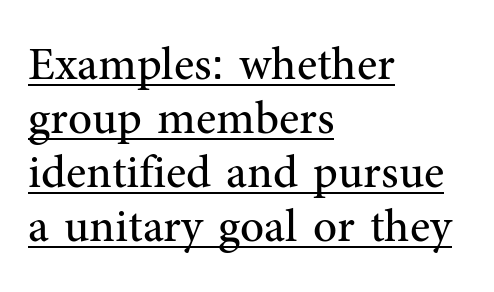
Q: Is the text bold? A: No.
Q: Is the text italic (slanted)? A: No, it is upright.
Q: Is the typeface a serif or a sans-serif typeface? A: Serif.
Q: Is the text underlined? A: Yes.
Q: How is the paragraph aligned? A: Left-aligned.
Q: Is the spacing between letters normal or unusually wide? A: Normal.
Q: Is the spacing between lines tight, normal or loose? A: Tight.
Q: Width (condensed, normal, or wide)? A: Normal.
Q: Stroke contrast? A: Medium.
Q: x-height? A: Medium.
Q: Monospaced? A: No.
